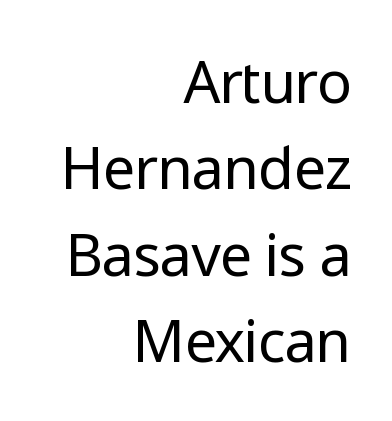
Q: Is the text bold? A: No.
Q: Is the text italic (slanted)? A: No, it is upright.
Q: Is the typeface a serif or a sans-serif typeface? A: Sans-serif.
Q: Is the text underlined? A: No.
Q: How is the paragraph aligned? A: Right-aligned.
Q: Is the spacing between letters normal or unusually wide? A: Normal.
Q: Is the spacing between lines tight, normal or loose? A: Normal.
Q: Width (condensed, normal, or wide)? A: Normal.
Q: Stroke contrast? A: Low.
Q: x-height? A: Medium.
Q: Monospaced? A: No.
